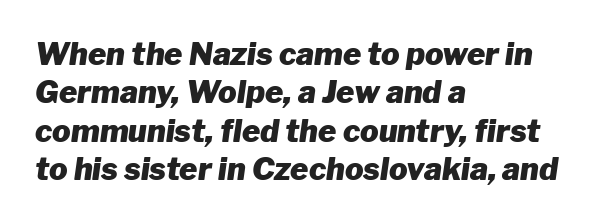
Q: Is the text bold? A: Yes.
Q: Is the text italic (slanted)? A: Yes, it leans right by about 8 degrees.
Q: Is the text underlined? A: No.
Q: How is the paragraph aligned? A: Left-aligned.
Q: Is the spacing between letters normal or unusually wide? A: Normal.
Q: Width (condensed, normal, or wide)? A: Normal.
Q: Stroke contrast? A: Low.
Q: x-height? A: Medium.
Q: Monospaced? A: No.
